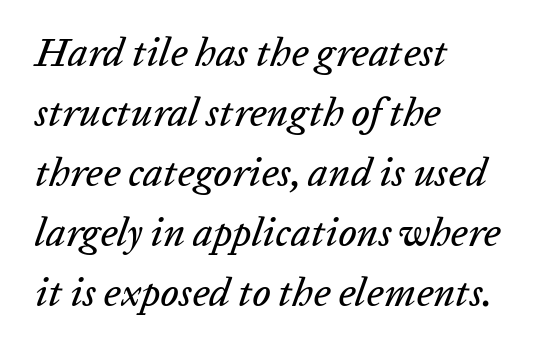
{"italic": "yes", "lean": "right", "slant_degrees": 20, "width": "normal", "stroke_contrast": "low", "x_height": "medium", "monospaced": "no", "underline": "no", "align": "left", "line_spacing": "normal", "line_spacing_ratio": 1.5, "letter_spacing": "normal", "letter_spacing_em": 0.0, "glyph_px": 40}
